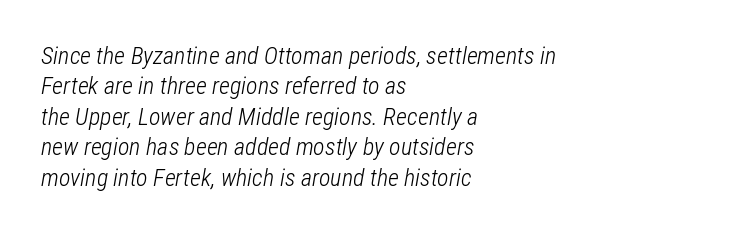
{"italic": "yes", "lean": "right", "slant_degrees": 12, "bold": "no", "underline": "no", "align": "left", "line_spacing": "normal", "line_spacing_ratio": 1.27, "letter_spacing": "normal", "letter_spacing_em": 0.0, "glyph_px": 24}
